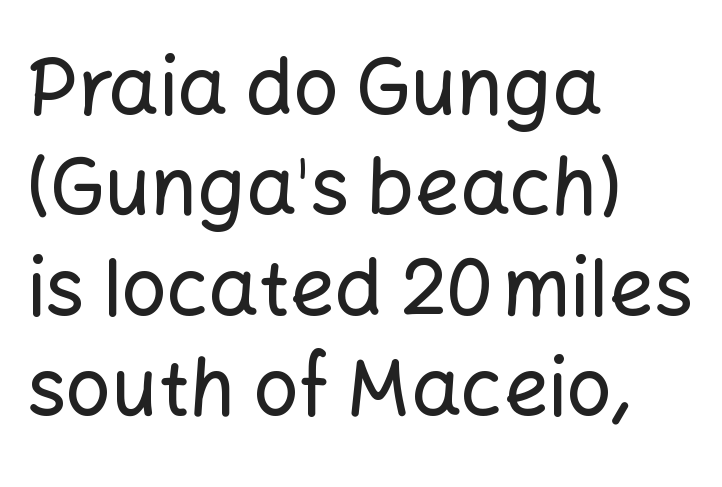
{"serif": "no", "italic": "no", "width": "normal", "stroke_contrast": "low", "x_height": "medium", "monospaced": "no", "underline": "no", "align": "left", "line_spacing": "normal", "line_spacing_ratio": 1.27, "letter_spacing": "normal", "letter_spacing_em": 0.0, "glyph_px": 79}
